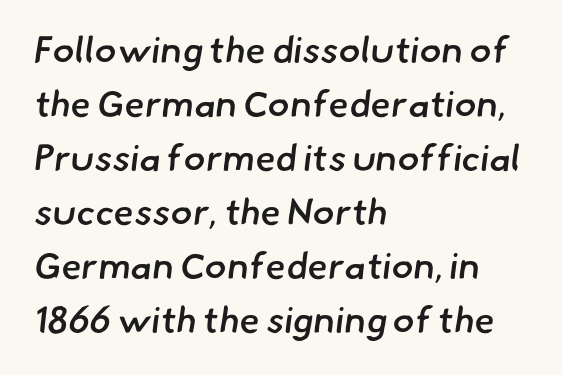
{"serif": "no", "bold": "semi", "weight": "semibold", "width": "normal", "stroke_contrast": "low", "x_height": "small", "monospaced": "no", "underline": "no", "align": "left", "line_spacing": "normal", "line_spacing_ratio": 1.46, "letter_spacing": "normal", "letter_spacing_em": 0.0, "glyph_px": 37}
